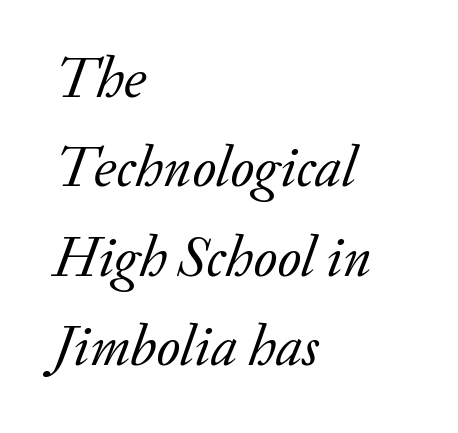
{"serif": "yes", "italic": "yes", "lean": "right", "slant_degrees": 20, "bold": "no", "weight": "regular", "width": "normal", "stroke_contrast": "low", "x_height": "small", "monospaced": "no", "underline": "no", "align": "left", "line_spacing": "normal", "line_spacing_ratio": 1.54, "letter_spacing": "normal", "letter_spacing_em": 0.0, "glyph_px": 58}
